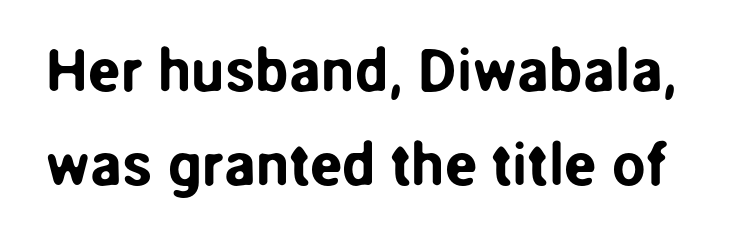
{"serif": "no", "italic": "no", "width": "normal", "stroke_contrast": "low", "x_height": "medium", "monospaced": "no", "underline": "no", "line_spacing": "normal", "line_spacing_ratio": 1.56, "letter_spacing": "normal", "letter_spacing_em": 0.0, "glyph_px": 60}
